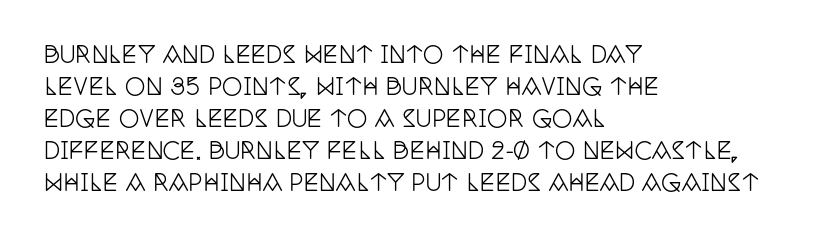
Q: Is the text italic (slanted)? A: No, it is upright.
Q: Is the text underlined? A: No.
Q: How is the paragraph aligned? A: Left-aligned.
Q: Is the spacing between letters normal or unusually wide? A: Normal.
Q: Is the spacing between lines tight, normal or loose? A: Normal.
